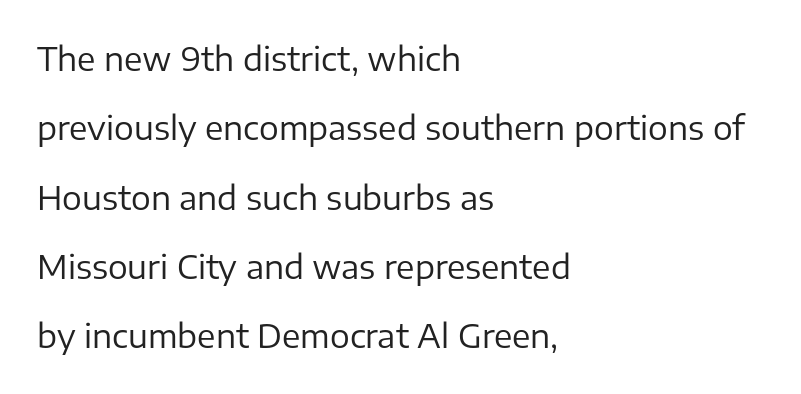
Q: Is the text bold? A: No.
Q: Is the text italic (slanted)? A: No, it is upright.
Q: Is the typeface a serif or a sans-serif typeface? A: Sans-serif.
Q: Is the text underlined? A: No.
Q: How is the paragraph aligned? A: Left-aligned.
Q: Is the spacing between letters normal or unusually wide? A: Normal.
Q: Is the spacing between lines tight, normal or loose? A: Loose.
Q: Width (condensed, normal, or wide)? A: Normal.
Q: Stroke contrast? A: Low.
Q: x-height? A: Medium.
Q: Monospaced? A: No.
